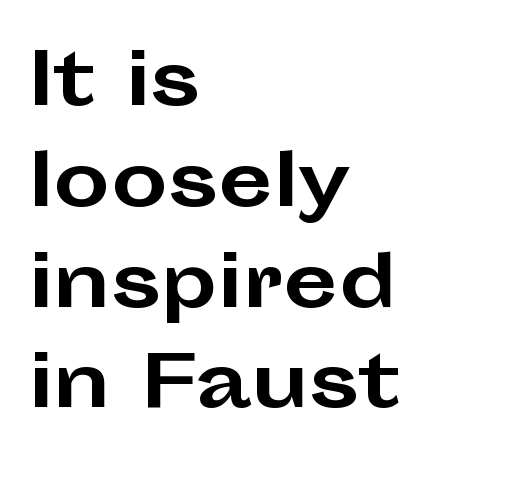
Q: Is the text bold? A: Yes.
Q: Is the text italic (slanted)? A: No, it is upright.
Q: Is the typeface a serif or a sans-serif typeface? A: Sans-serif.
Q: Is the text underlined? A: No.
Q: How is the paragraph aligned? A: Left-aligned.
Q: Is the spacing between letters normal or unusually wide? A: Normal.
Q: Is the spacing between lines tight, normal or loose? A: Normal.
Q: Width (condensed, normal, or wide)? A: Wide.
Q: Stroke contrast? A: Low.
Q: x-height? A: Medium.
Q: Monospaced? A: No.
